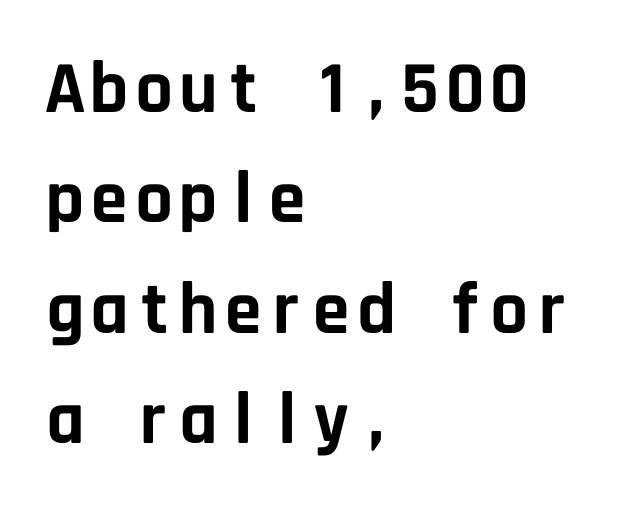
Q: Is the text bold? A: Yes.
Q: Is the text italic (slanted)? A: No, it is upright.
Q: Is the typeface a serif or a sans-serif typeface? A: Sans-serif.
Q: Is the text underlined? A: No.
Q: How is the paragraph aligned? A: Left-aligned.
Q: Is the spacing between letters normal or unusually wide? A: Normal.
Q: Is the spacing between lines tight, normal or loose? A: Normal.
Q: Width (condensed, normal, or wide)? A: Normal.
Q: Stroke contrast? A: Low.
Q: x-height? A: Large.
Q: Monospaced? A: Yes.
